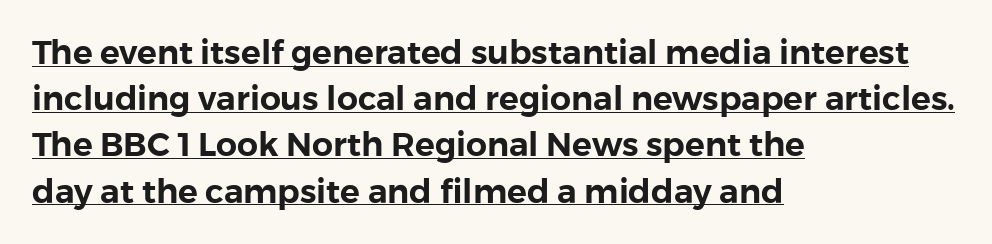
Q: Is the text italic (slanted)? A: No, it is upright.
Q: Is the typeface a serif or a sans-serif typeface? A: Sans-serif.
Q: Is the text underlined? A: Yes.
Q: How is the paragraph aligned? A: Left-aligned.
Q: Is the spacing between letters normal or unusually wide? A: Normal.
Q: Is the spacing between lines tight, normal or loose? A: Normal.
Q: Width (condensed, normal, or wide)? A: Normal.
Q: x-height? A: Medium.
Q: Monospaced? A: No.
